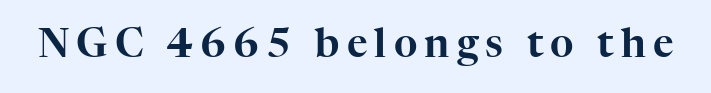
{"serif": "yes", "italic": "no", "width": "normal", "stroke_contrast": "high", "x_height": "medium", "monospaced": "no", "underline": "no", "glyph_px": 40}
